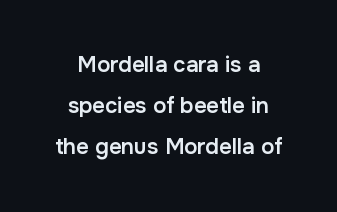
The image shows 22 px text type, upright; set line spacing 1.87x, normal letter spacing, not underlined.
